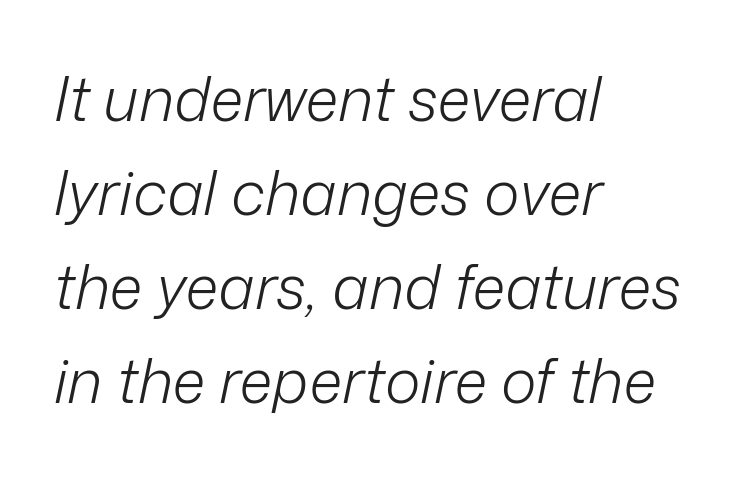
Underlining? Definitely not there. No extra tracking has been applied to these lines. Horizontal alignment here is leftward, the default for most running prose. In terms of leading, this rendering sits right in the middle.
